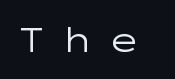
{"serif": "no", "italic": "no", "bold": "no", "weight": "regular", "width": "wide", "stroke_contrast": "low", "x_height": "medium", "monospaced": "no", "underline": "no", "letter_spacing": "wide", "letter_spacing_em": 0.44, "glyph_px": 34}
